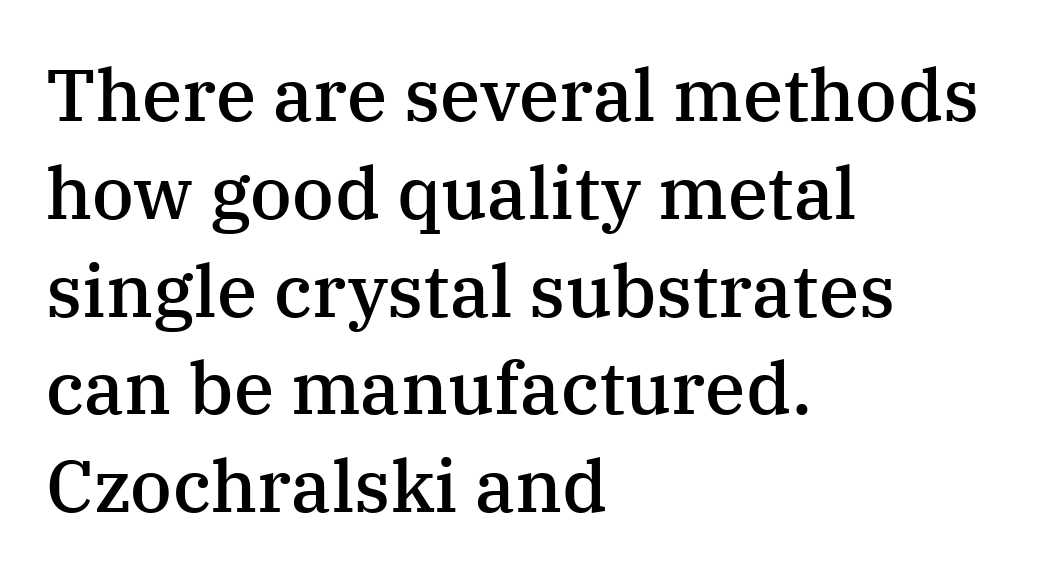
Q: Is the text bold? A: Semi-bold.
Q: Is the text italic (slanted)? A: No, it is upright.
Q: Is the typeface a serif or a sans-serif typeface? A: Serif.
Q: Is the text underlined? A: No.
Q: How is the paragraph aligned? A: Left-aligned.
Q: Is the spacing between letters normal or unusually wide? A: Normal.
Q: Is the spacing between lines tight, normal or loose? A: Normal.
Q: Width (condensed, normal, or wide)? A: Normal.
Q: Stroke contrast? A: Medium.
Q: x-height? A: Medium.
Q: Monospaced? A: No.
